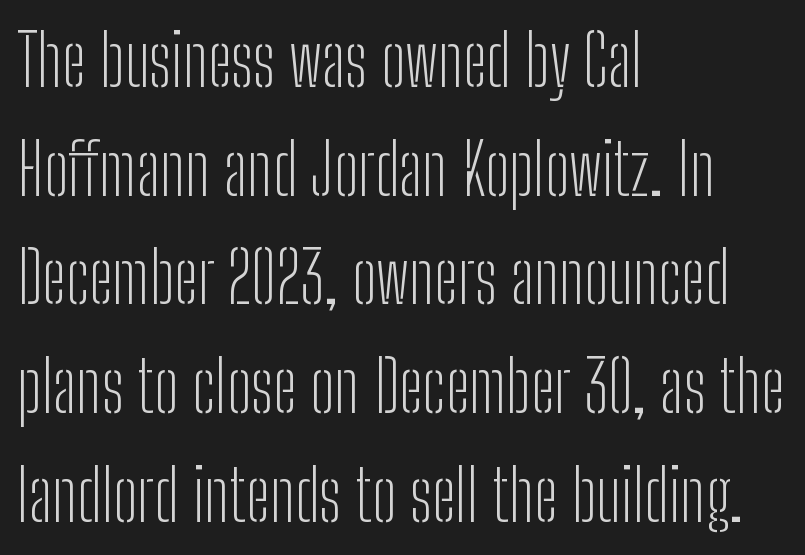
The image shows 71 px light, condensed sans-serif type, upright; set left-aligned, normal line spacing (1.53x), normal letter spacing, not underlined; low stroke contrast and a medium x-height.
